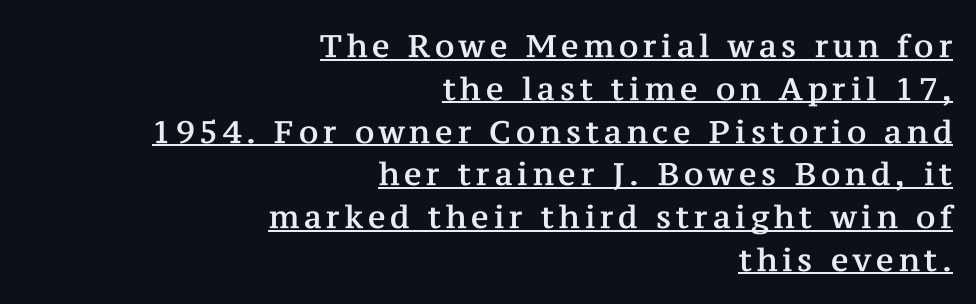
Q: Is the text italic (slanted)? A: No, it is upright.
Q: Is the typeface a serif or a sans-serif typeface? A: Serif.
Q: Is the text underlined? A: Yes.
Q: How is the paragraph aligned? A: Right-aligned.
Q: Is the spacing between lines tight, normal or loose? A: Normal.
Q: Width (condensed, normal, or wide)? A: Normal.
Q: Stroke contrast? A: Medium.
Q: x-height? A: Medium.
Q: Monospaced? A: No.
